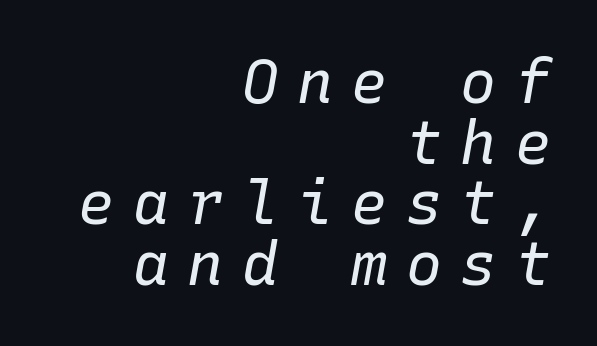
{"italic": "yes", "lean": "right", "slant_degrees": 10, "bold": "no", "weight": "regular", "width": "normal", "stroke_contrast": "low", "x_height": "medium", "monospaced": "yes", "underline": "no", "align": "right", "line_spacing": "tight", "line_spacing_ratio": 1.01, "letter_spacing": "wide", "letter_spacing_em": 0.31, "glyph_px": 60}
